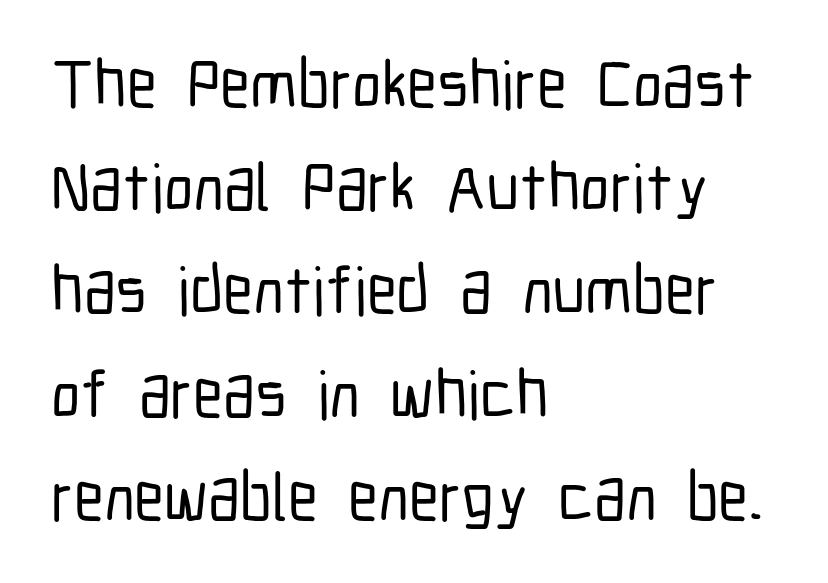
The image shows 67 px condensed sans-serif type, upright; set left-aligned, normal line spacing (1.54x), normal letter spacing, not underlined; low stroke contrast and a medium x-height.
